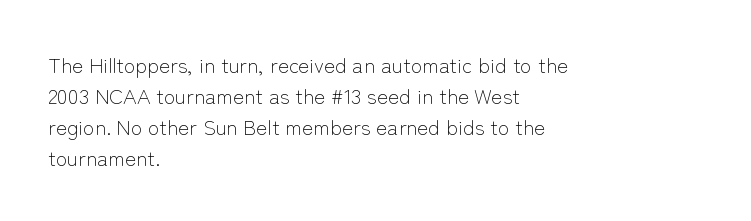
If you drew a line through each stem, it would be perfectly vertical. Leftover space on each line is placed entirely after the last word. The vertical gap from one line to the next is medium. The specimen omits any rule beneath the text block's lines.
